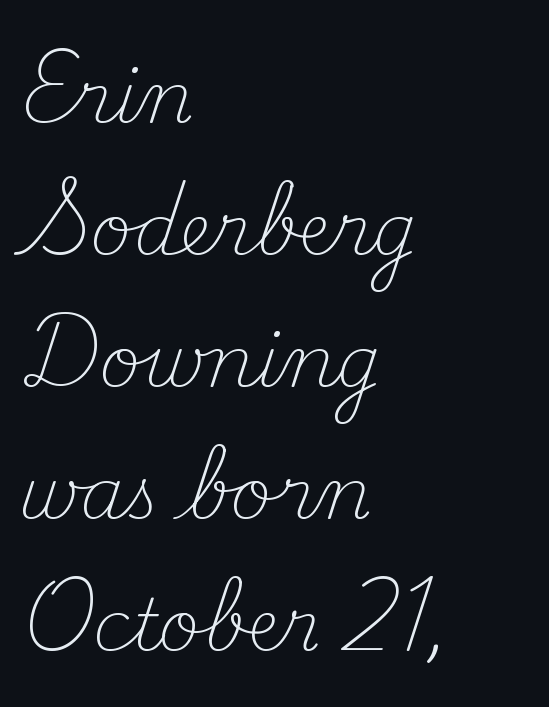
{"serif": "yes", "bold": "no", "weight": "light", "width": "normal", "stroke_contrast": "medium", "x_height": "small", "monospaced": "no", "underline": "no", "align": "left", "line_spacing_ratio": 1.86, "letter_spacing": "normal", "letter_spacing_em": 0.0, "glyph_px": 71}
